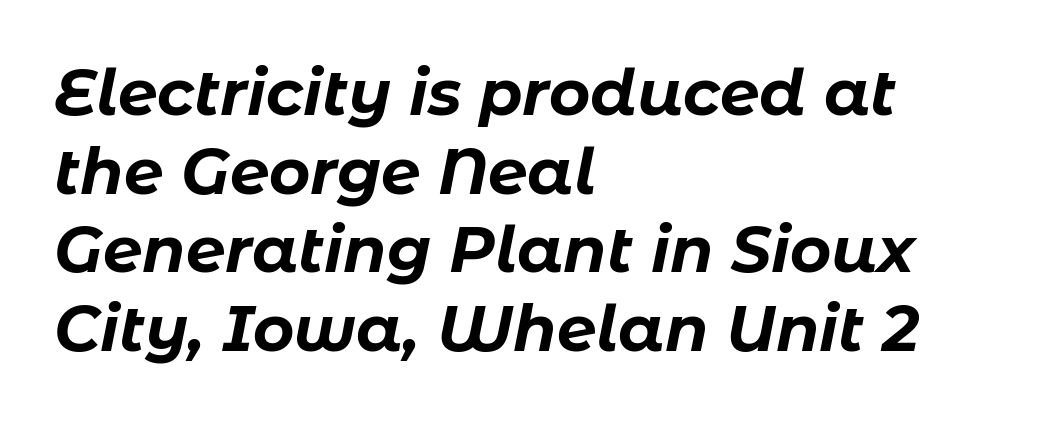
The image shows 63 px bold type, italic (leaning right); set left-aligned, normal line spacing (1.25x), normal letter spacing, not underlined; low stroke contrast and a medium x-height.
